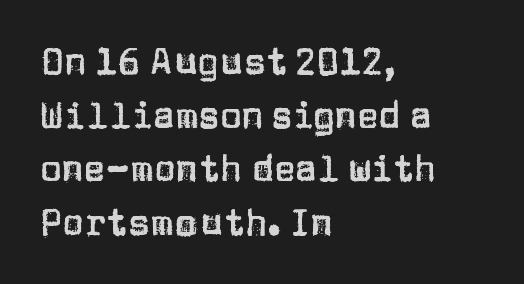
Q: Is the text italic (slanted)? A: No, it is upright.
Q: Is the typeface a serif or a sans-serif typeface? A: Sans-serif.
Q: Is the text underlined? A: No.
Q: How is the paragraph aligned? A: Left-aligned.
Q: Is the spacing between letters normal or unusually wide? A: Normal.
Q: Is the spacing between lines tight, normal or loose? A: Normal.
Q: Width (condensed, normal, or wide)? A: Normal.
Q: Stroke contrast? A: Low.
Q: x-height? A: Large.
Q: Monospaced? A: No.
